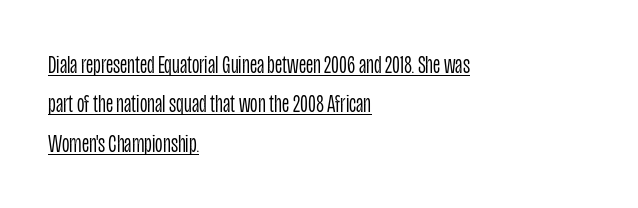
The image shows 26 px text type, upright; set left-aligned, normal line spacing (1.51x), normal letter spacing, underlined.
